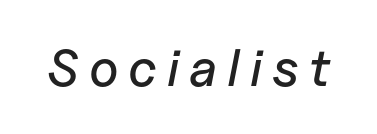
{"italic": "yes", "lean": "right", "slant_degrees": 11, "width": "normal", "stroke_contrast": "low", "x_height": "medium", "monospaced": "no", "underline": "no", "glyph_px": 52}
